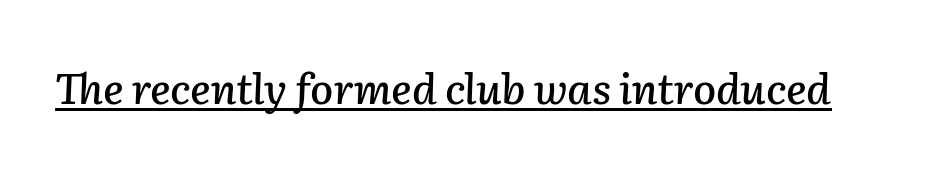
Characters follow at the spacing the type designer built in. Underlined type. Varying glyph widths throughout — classic text-font behaviour. Italic: yes, the glyphs are oblique.
